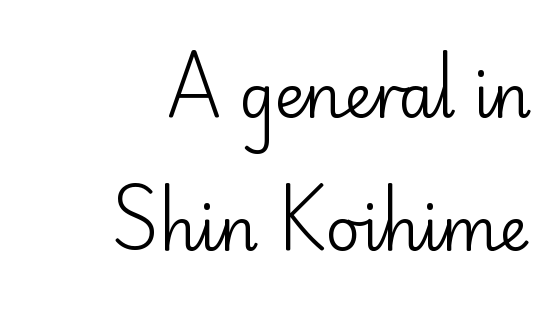
Q: Is the text bold? A: No.
Q: Is the text italic (slanted)? A: No, it is upright.
Q: Is the typeface a serif or a sans-serif typeface? A: Sans-serif.
Q: Is the text underlined? A: No.
Q: How is the paragraph aligned? A: Right-aligned.
Q: Is the spacing between letters normal or unusually wide? A: Normal.
Q: Is the spacing between lines tight, normal or loose? A: Loose.
Q: Width (condensed, normal, or wide)? A: Normal.
Q: Stroke contrast? A: Low.
Q: x-height? A: Small.
Q: Monospaced? A: No.
